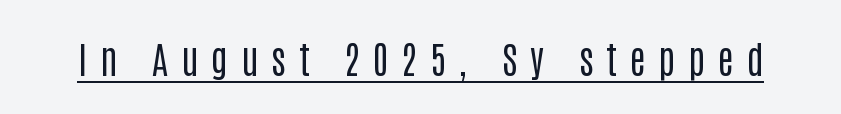
{"serif": "no", "italic": "no", "bold": "no", "weight": "regular", "width": "condensed", "stroke_contrast": "low", "x_height": "large", "monospaced": "no", "underline": "yes", "letter_spacing": "wide", "letter_spacing_em": 0.34, "glyph_px": 38}
